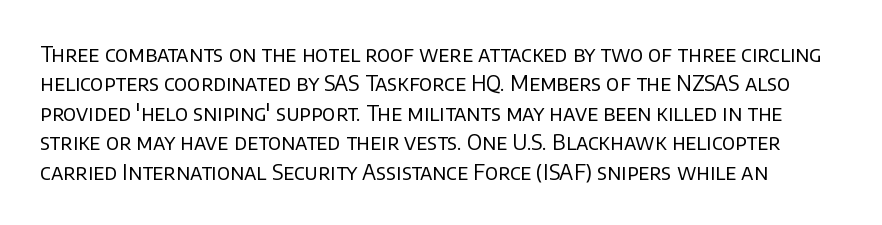
Designer's note — italics off, roman on. Lines of text with bare space underneath. The lines sit at an ordinary, default distance from one another. The tracking reads as untouched default to a designer's eye.
